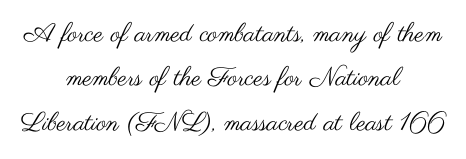
Q: Is the text bold? A: No.
Q: Is the text italic (slanted)? A: Yes.
Q: Is the text underlined? A: No.
Q: How is the paragraph aligned? A: Centered.
Q: Is the spacing between letters normal or unusually wide? A: Normal.
